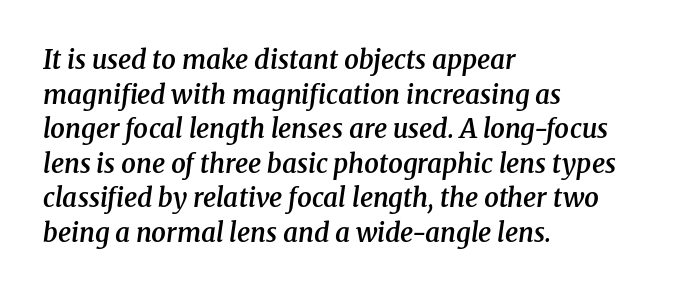
{"italic": "yes", "lean": "right", "slant_degrees": 8, "bold": "semi", "underline": "no", "align": "left", "line_spacing": "normal", "line_spacing_ratio": 1.33, "letter_spacing": "normal", "letter_spacing_em": 0.0, "glyph_px": 26}
